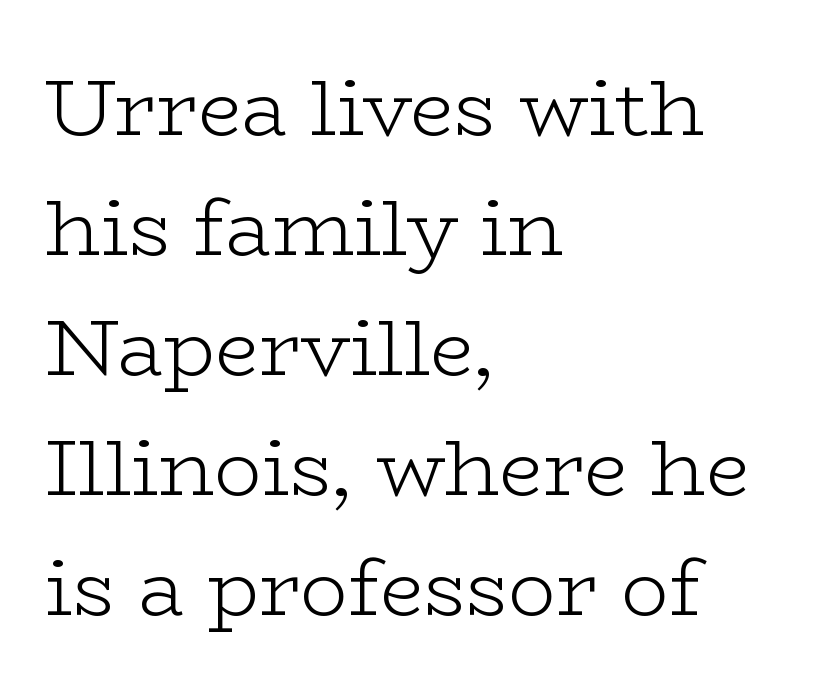
Typographically, this falls in the serif category. The letters advance in unequal steps, a hallmark of proportional type. These lines are set flush left with a ragged right edge. The characters are drawn with everyday or finer stroke widths.
